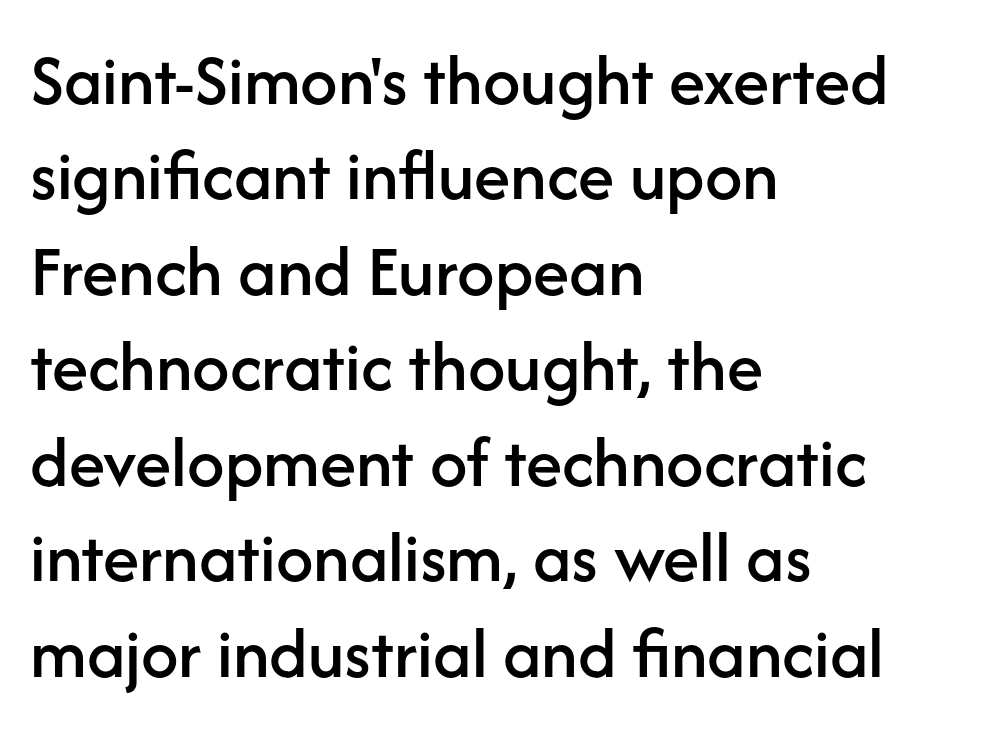
Q: Is the text italic (slanted)? A: No, it is upright.
Q: Is the typeface a serif or a sans-serif typeface? A: Sans-serif.
Q: Is the text underlined? A: No.
Q: How is the paragraph aligned? A: Left-aligned.
Q: Is the spacing between letters normal or unusually wide? A: Normal.
Q: Is the spacing between lines tight, normal or loose? A: Normal.
Q: Width (condensed, normal, or wide)? A: Normal.
Q: Stroke contrast? A: Low.
Q: x-height? A: Medium.
Q: Monospaced? A: No.
